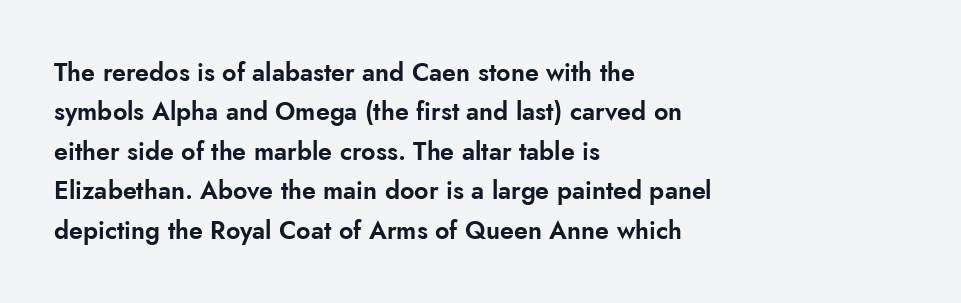
The image shows 25 px text type, upright; set left-aligned, normal line spacing (1.58x), normal letter spacing, not underlined.
